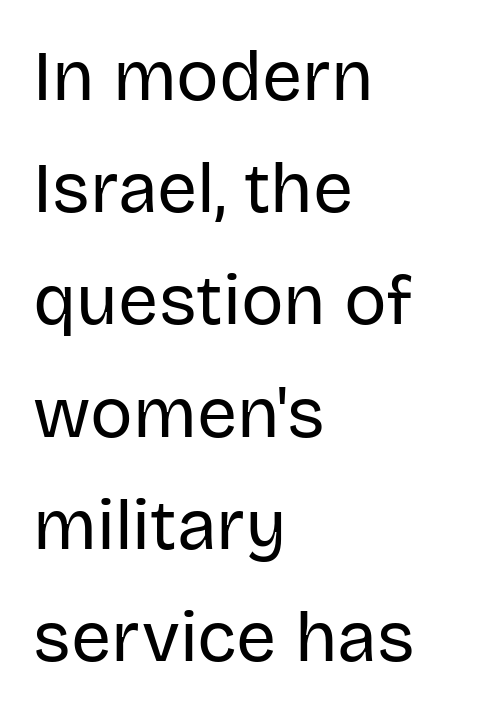
The image shows 71 px regular-weight sans-serif type, upright; set left-aligned, normal line spacing (1.58x), normal letter spacing, not underlined; low stroke contrast and a large x-height.
